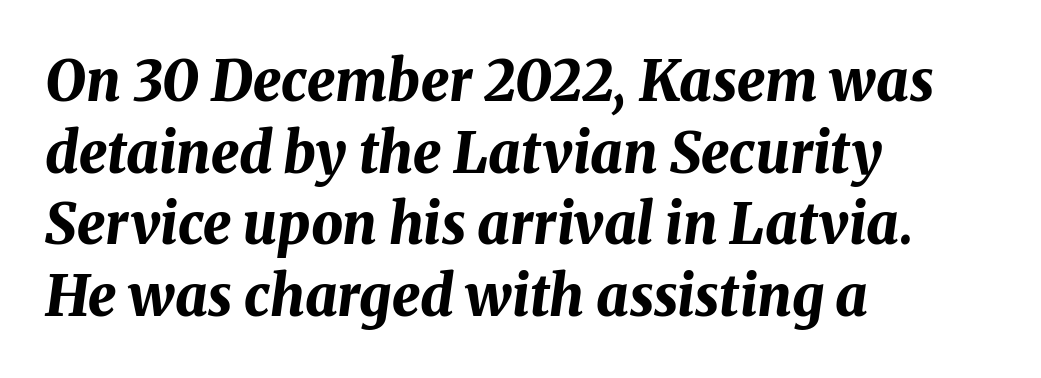
The image shows 56 px bold type, italic (leaning right); set left-aligned, normal line spacing (1.28x), normal letter spacing, not underlined; medium stroke contrast and a medium x-height.
